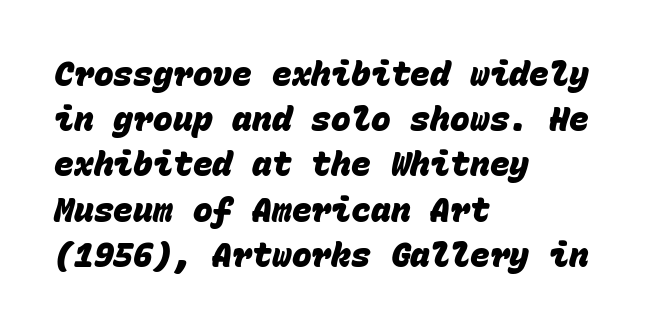
The image shows 33 px heavy sans-serif type, monospaced; set left-aligned, normal line spacing (1.37x), normal letter spacing, not underlined; low stroke contrast and a large x-height.
